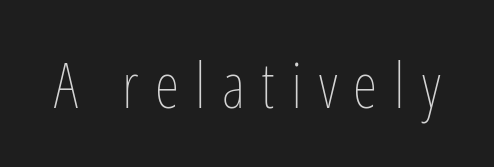
Q: Is the text bold? A: No.
Q: Is the text italic (slanted)? A: No, it is upright.
Q: Is the text underlined? A: No.
Q: Is the spacing between letters normal or unusually wide? A: Unusually wide.
Q: Width (condensed, normal, or wide)? A: Condensed.
Q: Stroke contrast? A: Low.
Q: x-height? A: Medium.
Q: Monospaced? A: No.
